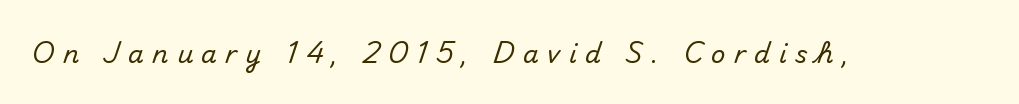
{"underline": "no", "letter_spacing": "wide", "letter_spacing_em": 0.34, "glyph_px": 25}
